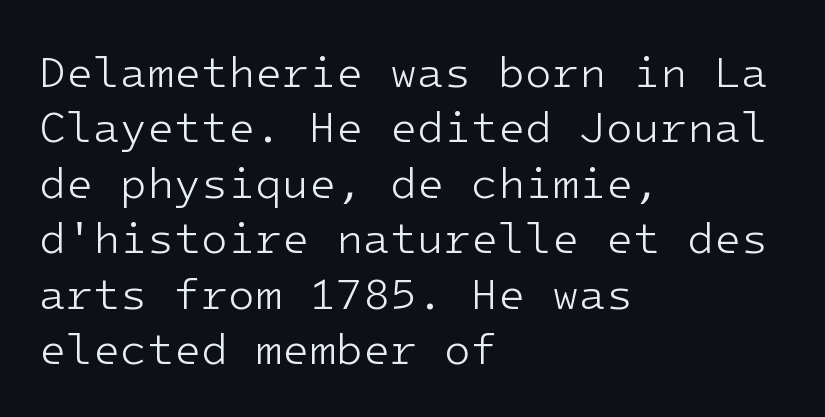
Heaviness? Minimal to ordinary, like unemphasized prose. When letters stand straight like this, we call the style roman or upright. Lines of text with bare space underneath. Left-aligned paragraph, ragged on the right. Horizontal bands of white between lines are of average thickness.
